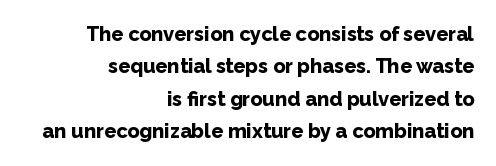
Caption: bold face, heavy strokes. Baseline-to-baseline distance is the conventional proportion of letter height. Beneath every word, the page is bare. Posture: vertical. The compositor pushed each line to the right boundary. The letters sit at their default tracking, neither squeezed nor spread.
